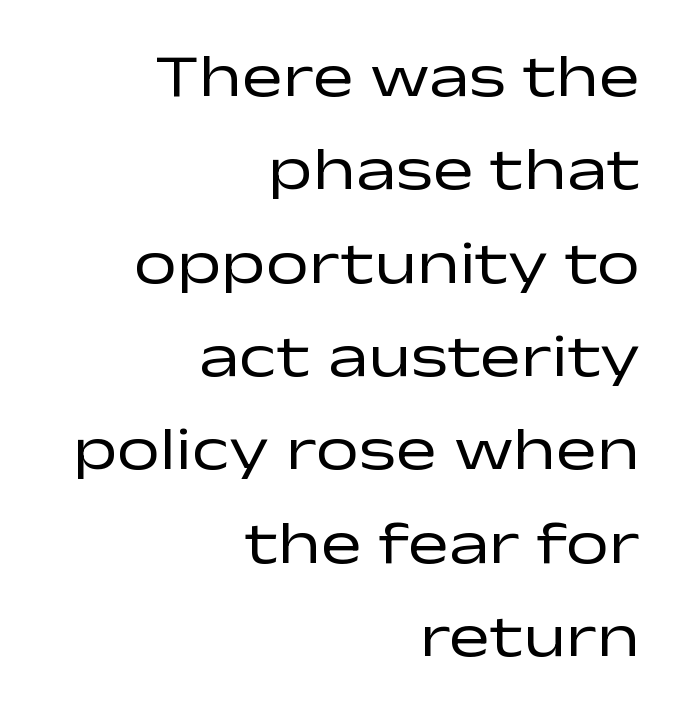
You could call the tracking neutral — neither tight nor loose. Spacing verdict: proportional, widths tailored to each character. This block has exactly the height ordinary leading produces. Characters remain perfectly vertical along every line.
